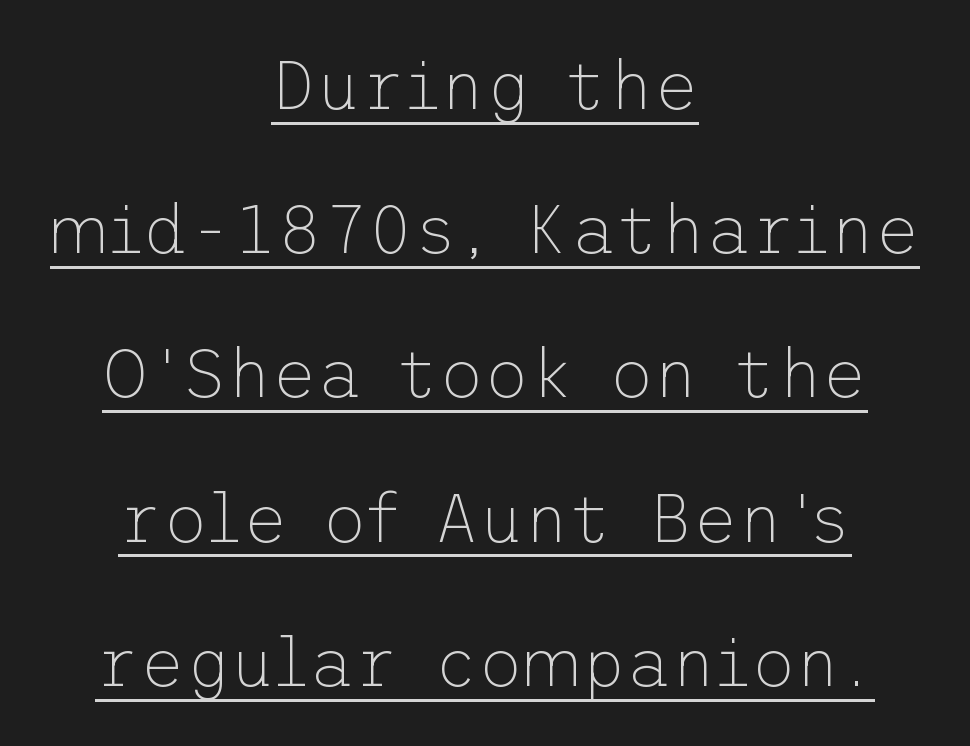
Q: Is the text bold? A: No.
Q: Is the text italic (slanted)? A: No, it is upright.
Q: Is the typeface a serif or a sans-serif typeface? A: Sans-serif.
Q: Is the text underlined? A: Yes.
Q: How is the paragraph aligned? A: Centered.
Q: Is the spacing between letters normal or unusually wide? A: Normal.
Q: Is the spacing between lines tight, normal or loose? A: Loose.
Q: Width (condensed, normal, or wide)? A: Normal.
Q: Stroke contrast? A: Low.
Q: x-height? A: Medium.
